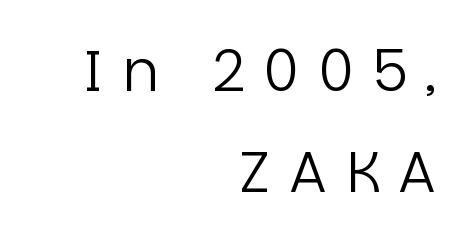
Q: Is the text bold? A: No.
Q: Is the text italic (slanted)? A: No, it is upright.
Q: Is the typeface a serif or a sans-serif typeface? A: Sans-serif.
Q: Is the text underlined? A: No.
Q: How is the paragraph aligned? A: Right-aligned.
Q: Is the spacing between letters normal or unusually wide? A: Unusually wide.
Q: Width (condensed, normal, or wide)? A: Normal.
Q: Stroke contrast? A: Low.
Q: x-height? A: Large.
Q: Monospaced? A: No.
